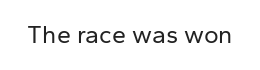
{"italic": "no", "bold": "no", "underline": "no", "letter_spacing": "normal", "letter_spacing_em": 0.0, "glyph_px": 25}
